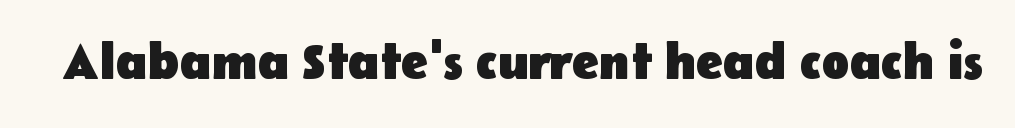
Q: Is the text bold? A: Yes.
Q: Is the text italic (slanted)? A: No, it is upright.
Q: Is the typeface a serif or a sans-serif typeface? A: Sans-serif.
Q: Is the text underlined? A: No.
Q: Is the spacing between letters normal or unusually wide? A: Normal.
Q: Width (condensed, normal, or wide)? A: Normal.
Q: Stroke contrast? A: Low.
Q: x-height? A: Medium.
Q: Monospaced? A: No.
